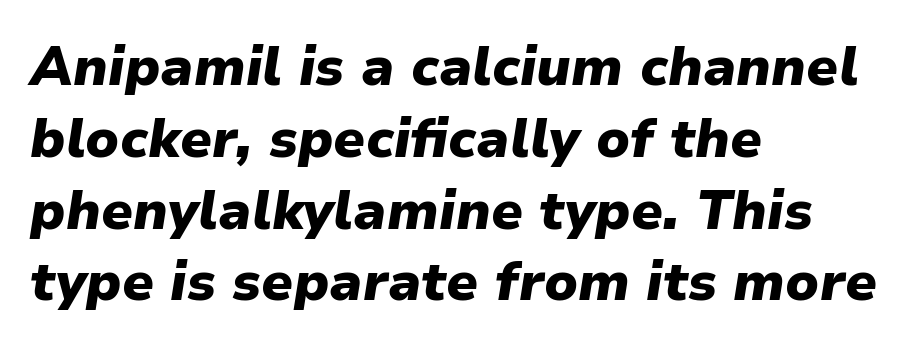
Q: Is the text bold? A: Yes.
Q: Is the text italic (slanted)? A: Yes, it leans right by about 9 degrees.
Q: Is the text underlined? A: No.
Q: How is the paragraph aligned? A: Left-aligned.
Q: Is the spacing between letters normal or unusually wide? A: Normal.
Q: Is the spacing between lines tight, normal or loose? A: Normal.
Q: Width (condensed, normal, or wide)? A: Normal.
Q: Stroke contrast? A: Low.
Q: x-height? A: Medium.
Q: Monospaced? A: No.
